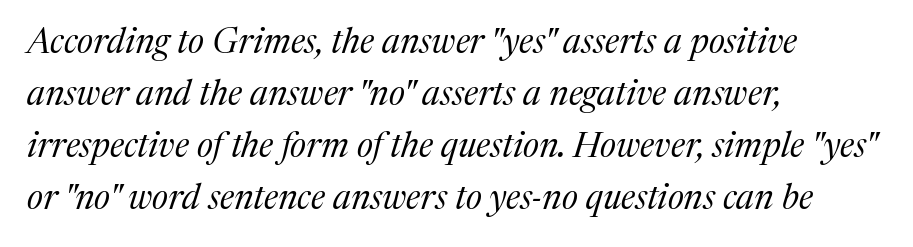
{"serif": "yes", "italic": "yes", "lean": "right", "slant_degrees": 17, "bold": "no", "weight": "regular", "width": "normal", "stroke_contrast": "medium", "x_height": "medium", "monospaced": "no", "underline": "no", "align": "left", "line_spacing": "normal", "line_spacing_ratio": 1.49, "letter_spacing": "normal", "letter_spacing_em": 0.0, "glyph_px": 35}
